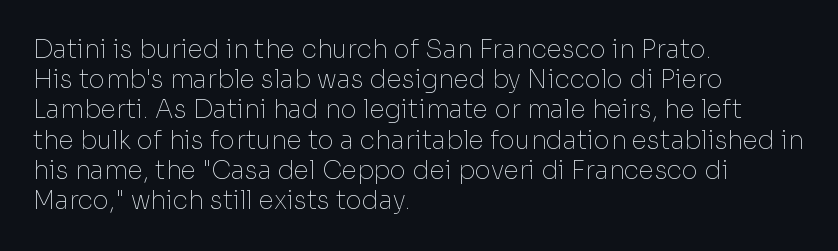
{"italic": "no", "bold": "no", "underline": "no", "align": "left", "line_spacing_ratio": 1.21, "letter_spacing": "normal", "letter_spacing_em": 0.0, "glyph_px": 25}
